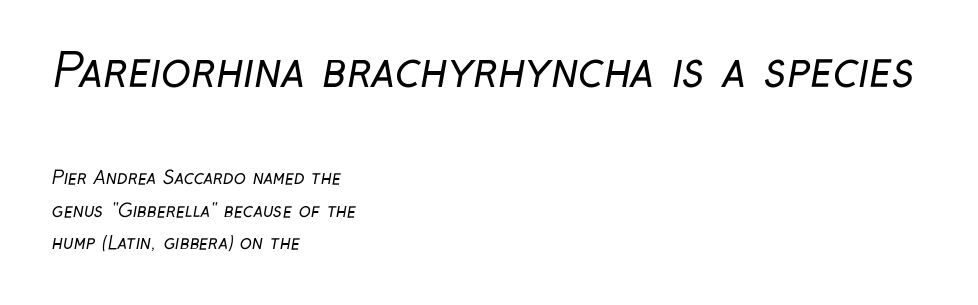
The font family rendered here belongs to the sans-serif group. Vertical stems look standard width or narrower in stroke. The letters advance in unequal steps, a hallmark of proportional type. Tracking value appears to be zero — textbook default spacing. The glyphs are unaccompanied by any horizontal stroke below them.
